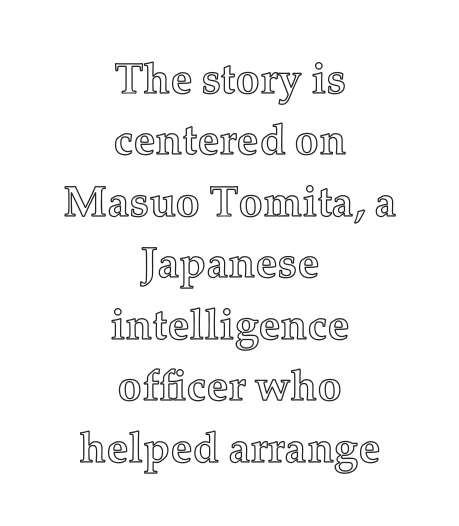
Q: Is the text italic (slanted)? A: No, it is upright.
Q: Is the text underlined? A: No.
Q: How is the paragraph aligned? A: Centered.
Q: Is the spacing between letters normal or unusually wide? A: Normal.
Q: Is the spacing between lines tight, normal or loose? A: Normal.
Q: Width (condensed, normal, or wide)? A: Normal.
Q: x-height? A: Medium.
Q: Monospaced? A: No.
